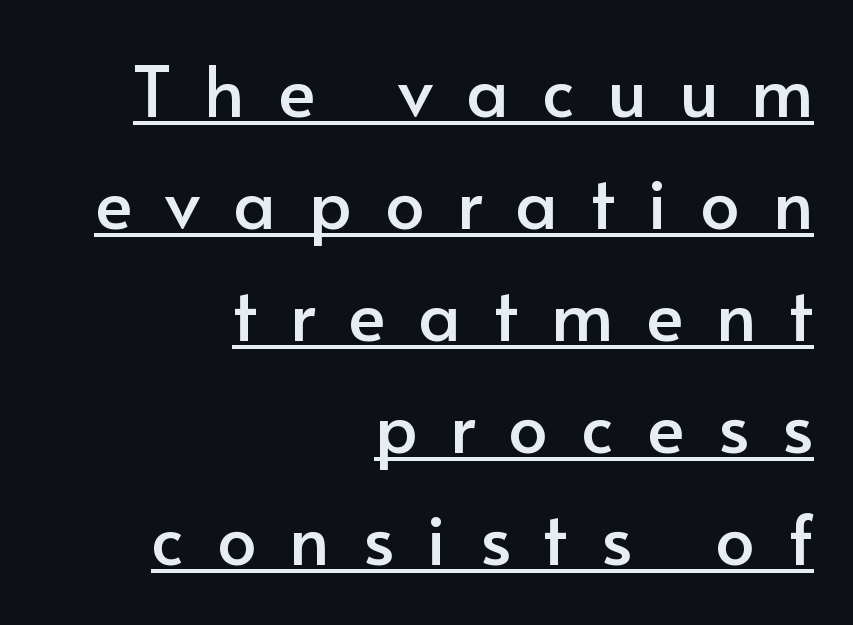
{"serif": "no", "italic": "no", "width": "normal", "stroke_contrast": "low", "x_height": "small", "monospaced": "no", "underline": "yes", "align": "right", "line_spacing": "normal", "line_spacing_ratio": 1.6, "letter_spacing": "wide", "letter_spacing_em": 0.47, "glyph_px": 70}
